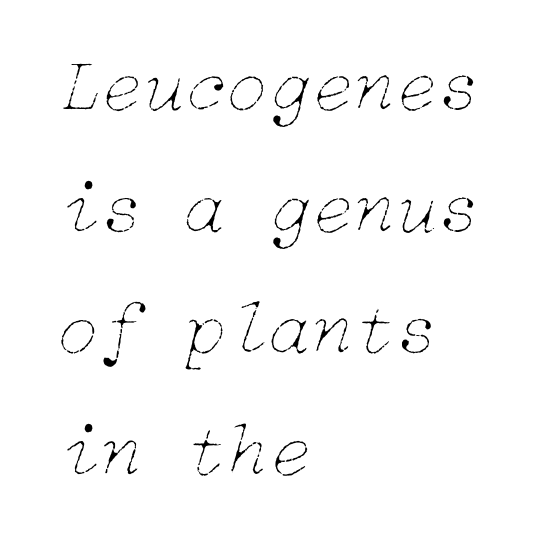
Every character sits at an angle, as italics do. No chunkiness to these letters — they're not bold. The line texture is even and compact thanks to regular tracking. The designer left line spacing at the default. Compared with a centered layout, this one pins lines to the left instead. Underline: absent.
